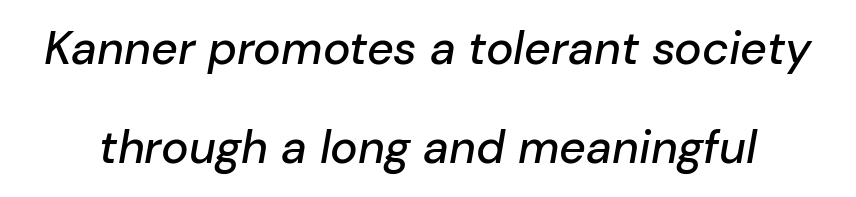
{"italic": "yes", "lean": "right", "slant_degrees": 10, "width": "normal", "stroke_contrast": "low", "x_height": "medium", "monospaced": "no", "underline": "no", "line_spacing": "loose", "line_spacing_ratio": 2.16, "letter_spacing": "normal", "letter_spacing_em": 0.0, "glyph_px": 46}
